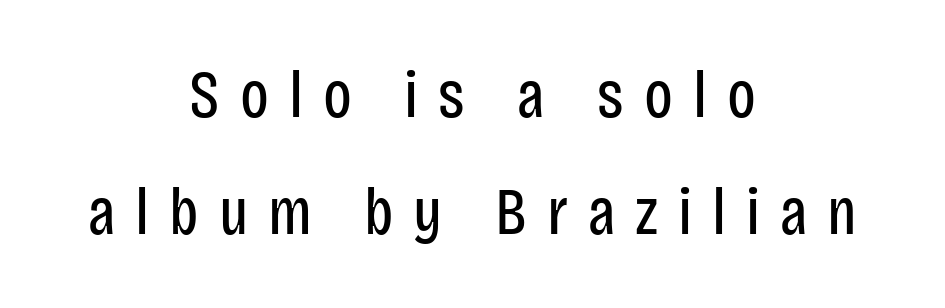
Q: Is the text bold? A: No.
Q: Is the text italic (slanted)? A: No, it is upright.
Q: Is the typeface a serif or a sans-serif typeface? A: Sans-serif.
Q: Is the text underlined? A: No.
Q: How is the paragraph aligned? A: Centered.
Q: Is the spacing between letters normal or unusually wide? A: Unusually wide.
Q: Width (condensed, normal, or wide)? A: Condensed.
Q: Stroke contrast? A: Low.
Q: x-height? A: Large.
Q: Monospaced? A: No.
